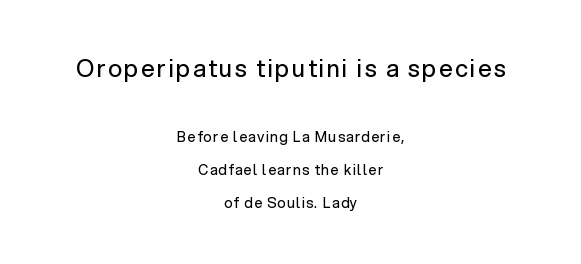
Q: Is the text bold? A: No.
Q: Is the text italic (slanted)? A: No, it is upright.
Q: Is the text underlined? A: No.
Q: How is the paragraph aligned? A: Centered.
Q: Is the spacing between lines tight, normal or loose? A: Loose.
Q: Which block of text is set in a larger size, the first (top) or the second (bottom)? A: The first (top) one.
